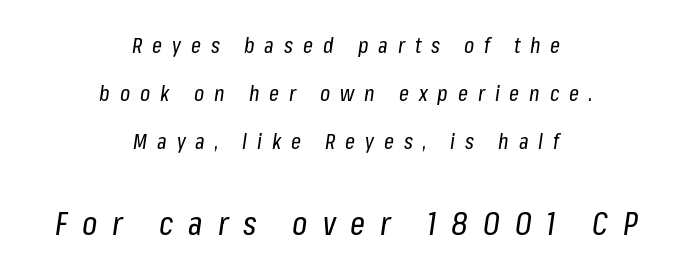
Looks like regular typesetting: each glyph gets only the width it needs. Honestly, the letter spacing is so wide it's the main thing you notice. Larger block? The one below; the one above is distinctly smaller. The whitespace from short lines is split evenly between both sides. This sample trades compactness for vertical openness between lines.
